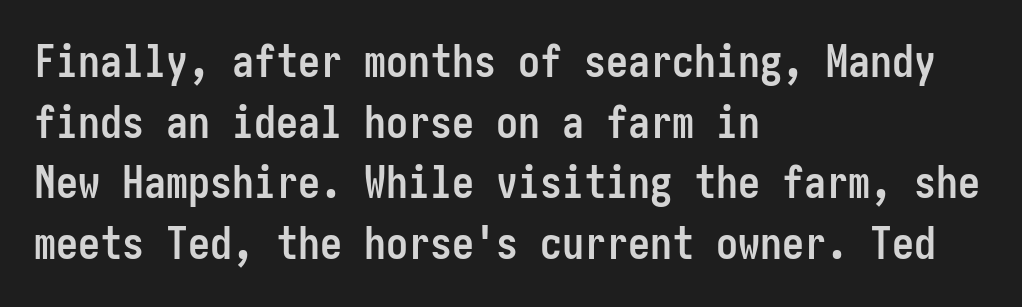
The image shows 44 px semibold, condensed sans-serif type, upright; set left-aligned, normal line spacing (1.38x), normal letter spacing, not underlined; low stroke contrast and a medium x-height.
